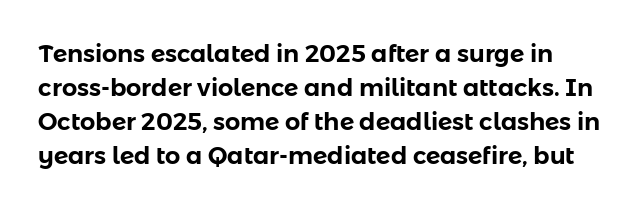
Q: Is the text italic (slanted)? A: No, it is upright.
Q: Is the text underlined? A: No.
Q: Is the spacing between letters normal or unusually wide? A: Normal.
Q: Is the spacing between lines tight, normal or loose? A: Normal.
